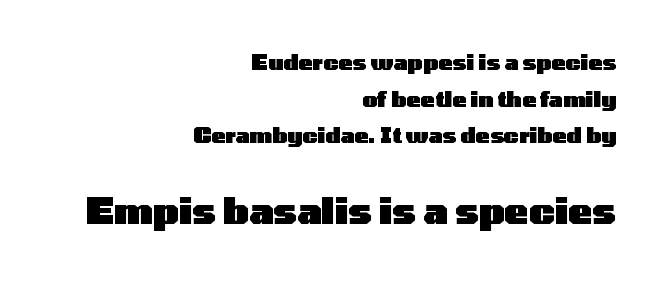
A dark, heavy texture on the line: the type is bold. Leftover space on each line is placed entirely before the opening word. Every character sits straight up, as roman type does. Nobody drew a line under any word here.
